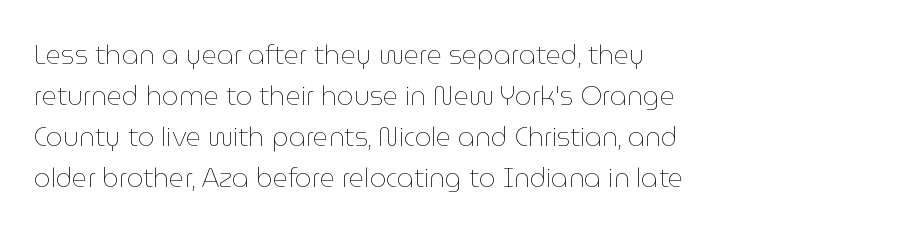
The words here are not underlined. Unbolded letterforms with no extra heft. Quick note: interline space is typical. These lines stack with their left ends in a neat column. Ordinary non-slanted type is in use. Here the glyphs are tracked normally, forming tight word shapes.
